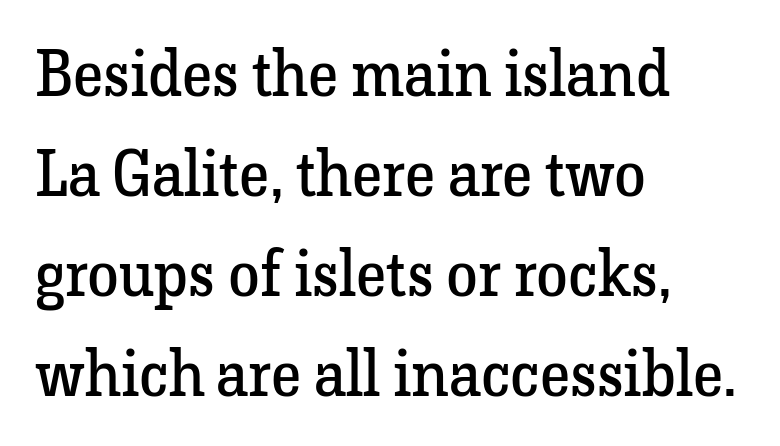
{"serif": "yes", "italic": "no", "bold": "no", "weight": "regular", "width": "normal", "stroke_contrast": "low", "x_height": "medium", "monospaced": "no", "underline": "no", "align": "left", "line_spacing": "normal", "line_spacing_ratio": 1.56, "letter_spacing": "normal", "letter_spacing_em": 0.0, "glyph_px": 64}
